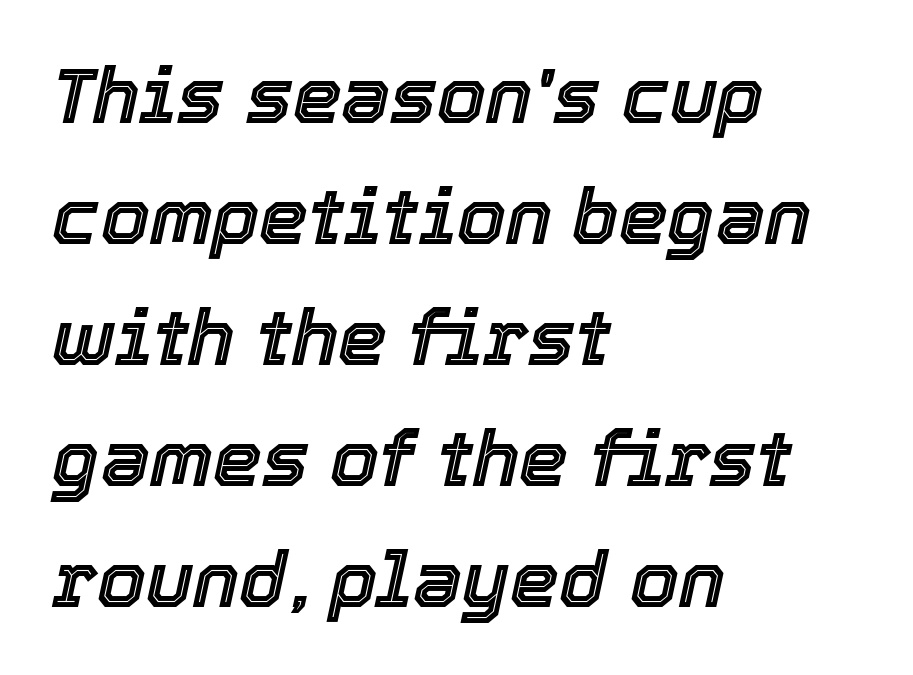
Line spacing here is normal. Descenders hang freely into open space. The specimen reads as italic at a glance. Think of a printed novel: that variable character pitch is what you see here. One-word summary of the alignment: left. The gaps between neighbouring characters are ordinary and unremarkable.
